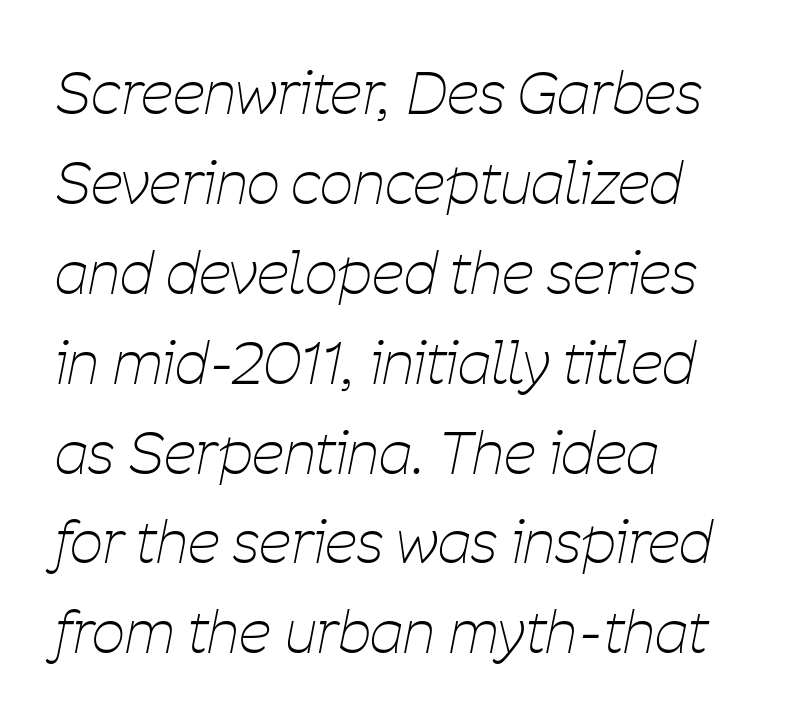
{"italic": "yes", "lean": "right", "slant_degrees": 11, "bold": "no", "weight": "thin", "width": "condensed", "stroke_contrast": "low", "x_height": "medium", "monospaced": "no", "underline": "no", "align": "left", "line_spacing": "normal", "line_spacing_ratio": 1.55, "letter_spacing": "normal", "letter_spacing_em": 0.0, "glyph_px": 58}
